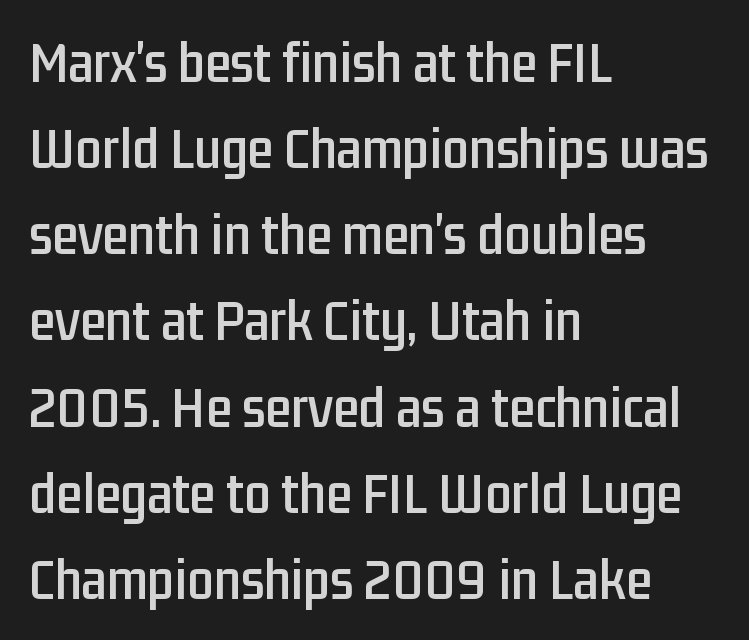
{"serif": "no", "italic": "no", "width": "condensed", "stroke_contrast": "low", "x_height": "medium", "monospaced": "no", "underline": "no", "align": "left", "line_spacing": "normal", "line_spacing_ratio": 1.46, "letter_spacing": "normal", "letter_spacing_em": 0.0, "glyph_px": 59}
